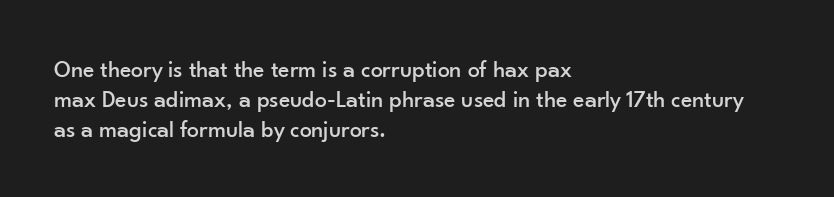
{"italic": "no", "underline": "no", "align": "left", "line_spacing": "normal", "line_spacing_ratio": 1.25, "letter_spacing": "normal", "letter_spacing_em": 0.0, "glyph_px": 24}
